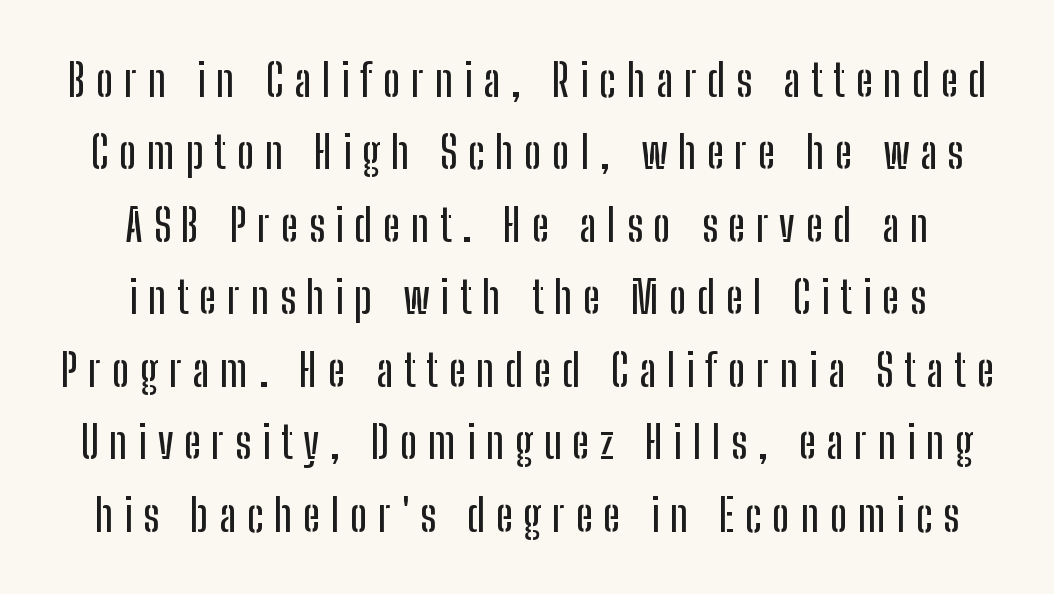
The image shows 45 px condensed sans-serif type, upright; set centered, normal line spacing (1.61x), unusually wide letter spacing (+0.24 em), not underlined; low stroke contrast and a medium x-height.
